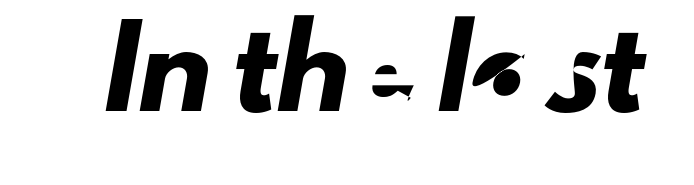
{"serif": "no", "width": "normal", "stroke_contrast": "low", "x_height": "small", "monospaced": "no", "underline": "no", "letter_spacing": "normal", "letter_spacing_em": 0.0, "glyph_px": 74}
